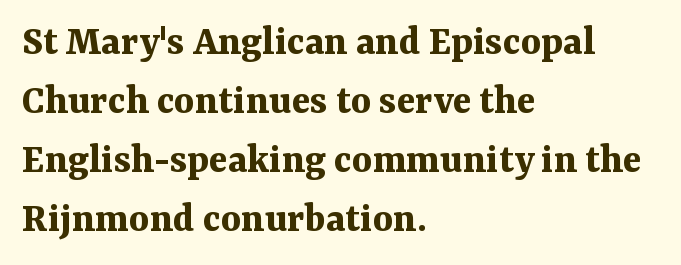
Leading: standard. Examine the stroke ends and you'll spot serifs. The letters advance in unequal steps, a hallmark of proportional type. Unlike italic type, these characters show no tilt at all. This rendering features lettering with no underline. Caption: multi-line text, flush left, ragged right.
